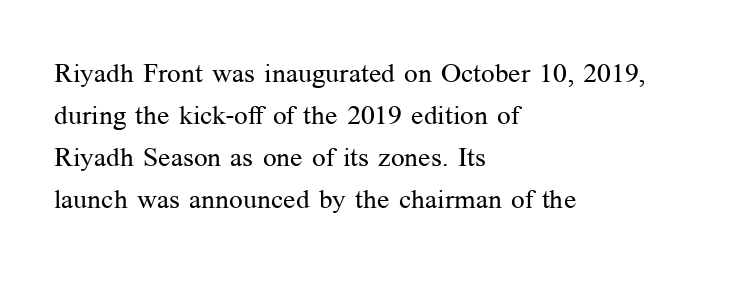
Q: Is the text bold? A: No.
Q: Is the text italic (slanted)? A: No, it is upright.
Q: Is the text underlined? A: No.
Q: How is the paragraph aligned? A: Left-aligned.
Q: Is the spacing between letters normal or unusually wide? A: Normal.
Q: Is the spacing between lines tight, normal or loose? A: Normal.
